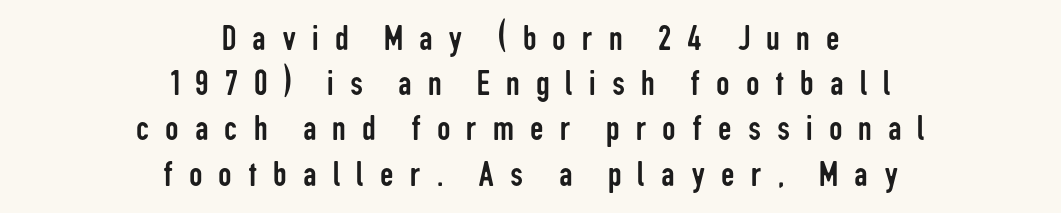
Nothing heavy about these letters — not bold at all. Posture: straight, roman, zero tilt. What kind of face is this? One without serifs — a sans. Unmarked baselines from the first word to the last. The letters advance in unequal steps, a hallmark of proportional type. Observe the wide spacing: letters keep a clear distance from each other.
